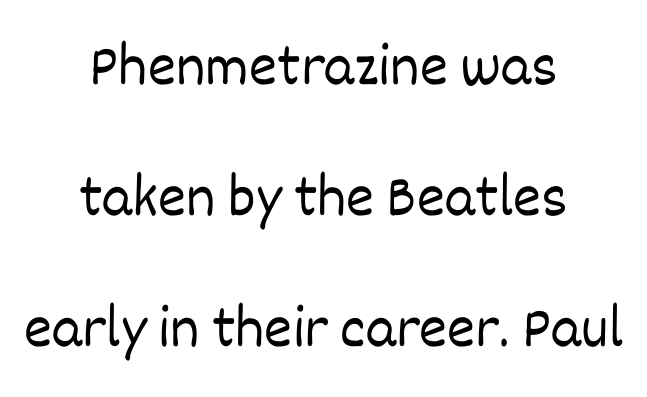
Q: Is the text bold? A: No.
Q: Is the text italic (slanted)? A: No, it is upright.
Q: Is the text underlined? A: No.
Q: How is the paragraph aligned? A: Centered.
Q: Is the spacing between letters normal or unusually wide? A: Normal.
Q: Is the spacing between lines tight, normal or loose? A: Loose.
Q: Width (condensed, normal, or wide)? A: Normal.
Q: Stroke contrast? A: Low.
Q: x-height? A: Large.
Q: Monospaced? A: No.
